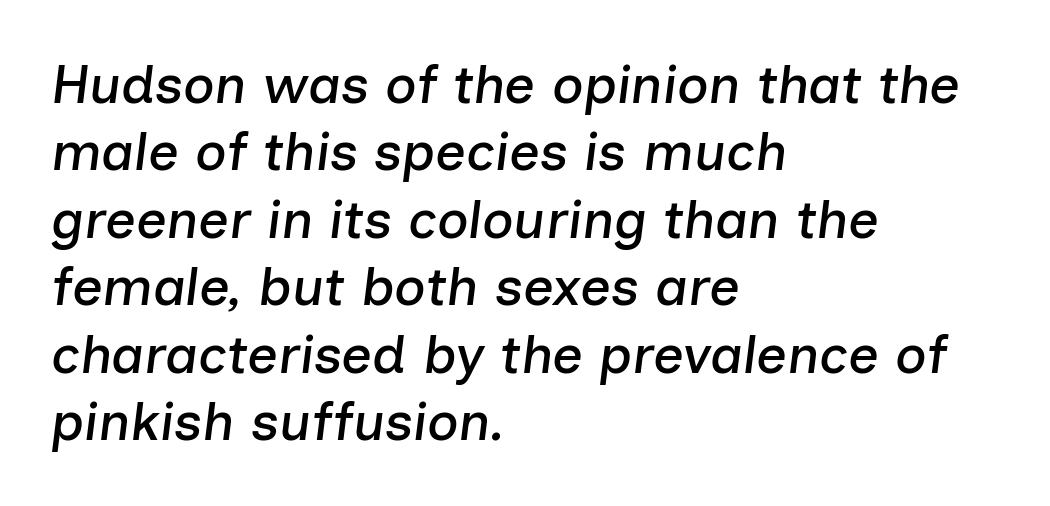
The image shows 54 px text type, italic (leaning right); set left-aligned, normal line spacing (1.25x), normal letter spacing, not underlined; low stroke contrast and a medium x-height.
